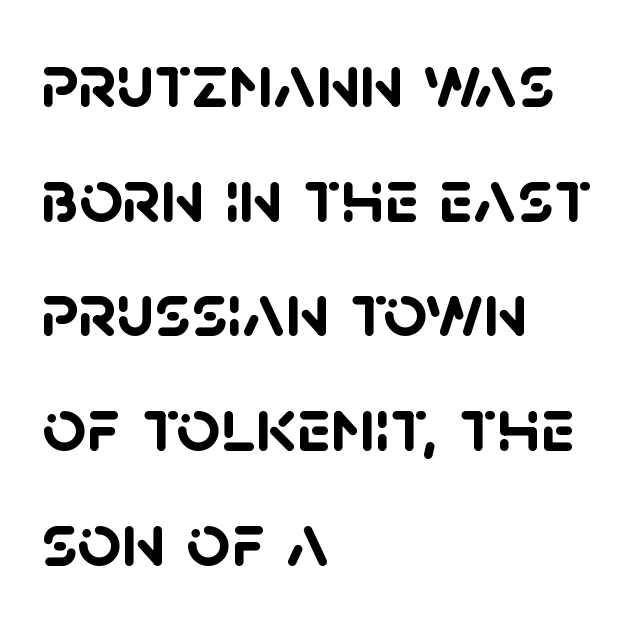
The leading is moderate, giving the passage an even texture. Each letter's strokes conclude bluntly, with no projecting serifs. Look at the tracking — it's just the regular setting, nothing added. The glyphs are unaccompanied by any horizontal stroke below them.
